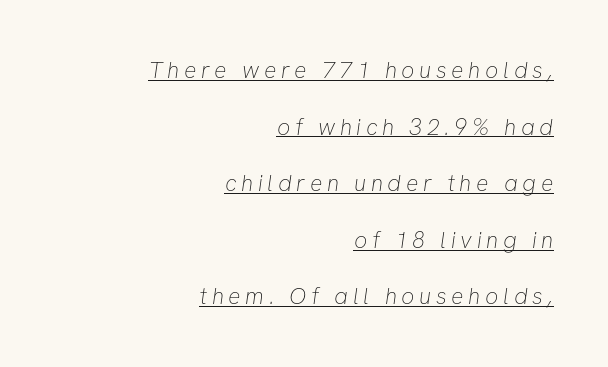
{"bold": "no", "underline": "yes", "align": "right", "line_spacing": "loose", "line_spacing_ratio": 2.46, "letter_spacing": "wide", "letter_spacing_em": 0.2, "glyph_px": 23}
